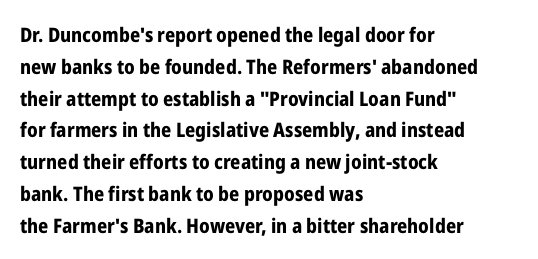
{"italic": "no", "bold": "yes", "underline": "no", "align": "left", "line_spacing": "normal", "line_spacing_ratio": 1.59, "letter_spacing": "normal", "letter_spacing_em": 0.0, "glyph_px": 20}
